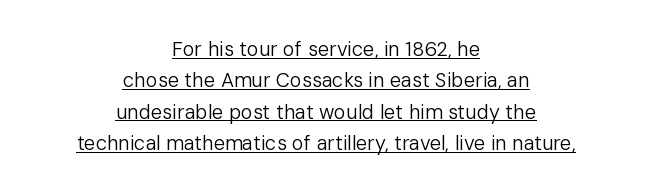
Q: Is the text bold? A: No.
Q: Is the text italic (slanted)? A: No, it is upright.
Q: Is the text underlined? A: Yes.
Q: How is the paragraph aligned? A: Centered.
Q: Is the spacing between letters normal or unusually wide? A: Normal.
Q: Is the spacing between lines tight, normal or loose? A: Normal.
